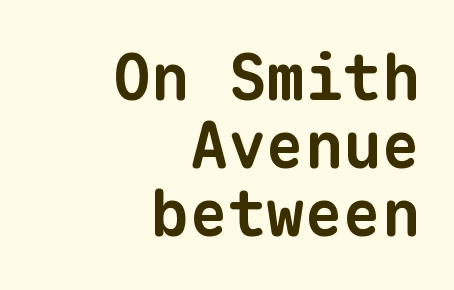
Q: Is the text bold? A: Yes.
Q: Is the typeface a serif or a sans-serif typeface? A: Sans-serif.
Q: Is the text underlined? A: No.
Q: How is the paragraph aligned? A: Right-aligned.
Q: Is the spacing between letters normal or unusually wide? A: Normal.
Q: Is the spacing between lines tight, normal or loose? A: Tight.
Q: Width (condensed, normal, or wide)? A: Normal.
Q: Stroke contrast? A: Low.
Q: x-height? A: Medium.
Q: Monospaced? A: Yes.
